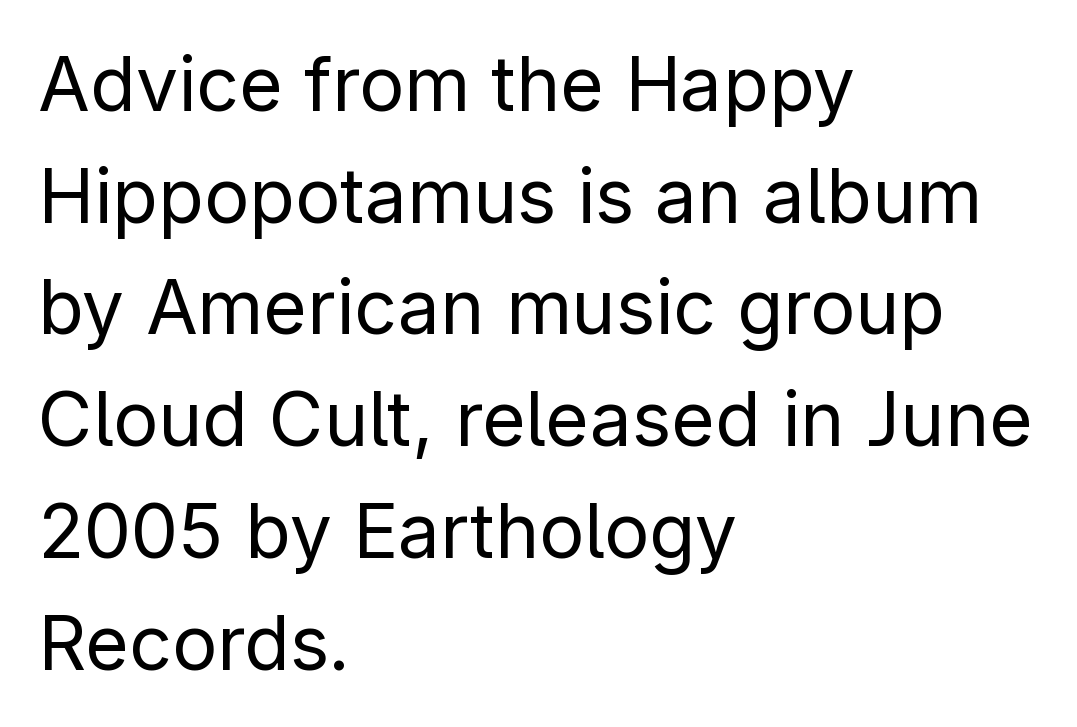
The image shows 75 px regular-weight sans-serif type, upright; set left-aligned, normal line spacing (1.49x), normal letter spacing, not underlined; low stroke contrast and a medium x-height.
